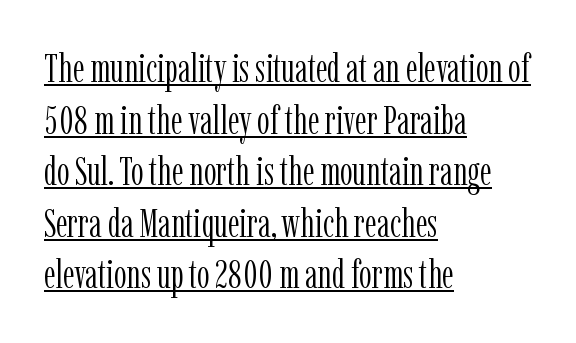
Students, observe: this is what conventionally led text looks like. Casual observation: everything's shoved over to the left. No extra tracking has been applied to these lines. Character widths vary here, with narrow letters taking less room than wide ones. A typesetter would label this face a serif. The strokes are not fattened; the text isn't bold.
